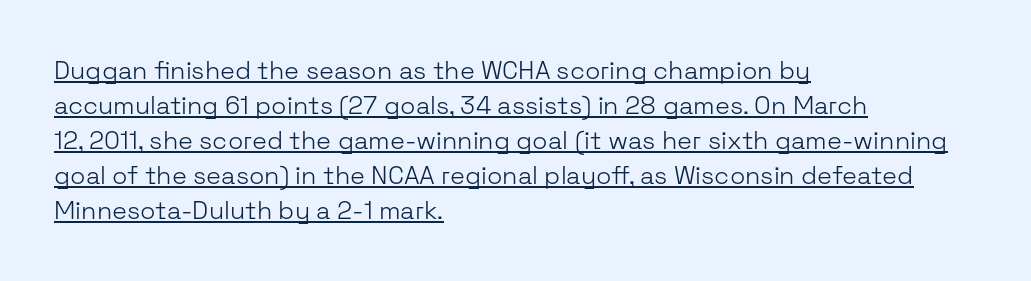
Where is the straight margin? On the left. Every stem runs plumb, perpendicular to the baseline. The lettering is marked with a stroke running underneath it. You could call the tracking neutral — neither tight nor loose. The typesetting does not lean heavy: it is not bold.
